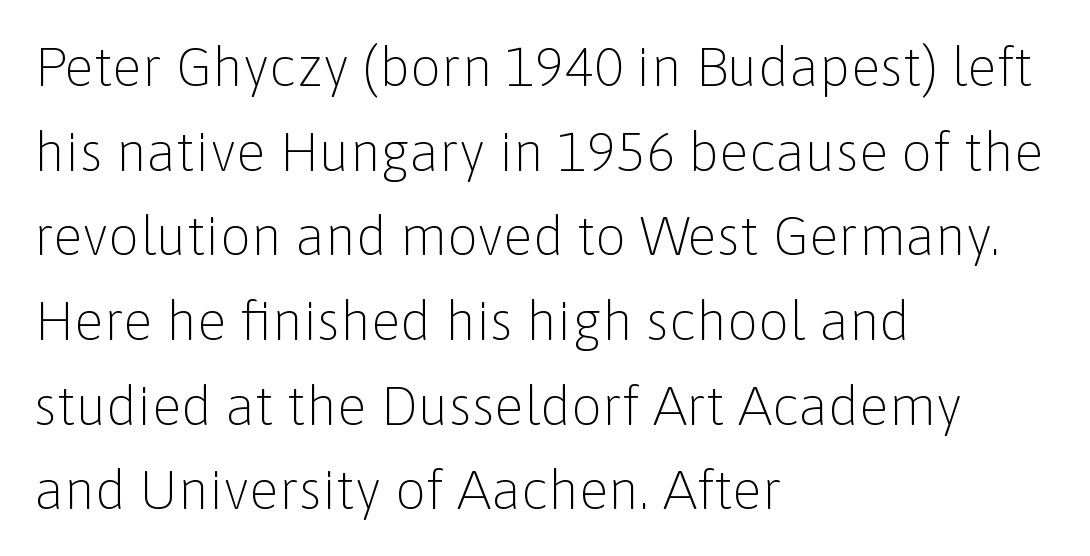
Q: Is the text bold? A: No.
Q: Is the text italic (slanted)? A: No, it is upright.
Q: Is the typeface a serif or a sans-serif typeface? A: Sans-serif.
Q: Is the text underlined? A: No.
Q: How is the paragraph aligned? A: Left-aligned.
Q: Is the spacing between letters normal or unusually wide? A: Normal.
Q: Is the spacing between lines tight, normal or loose? A: Normal.
Q: Width (condensed, normal, or wide)? A: Normal.
Q: Stroke contrast? A: Low.
Q: x-height? A: Medium.
Q: Monospaced? A: No.
